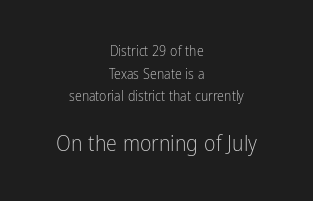
The image shows 22 px text type, upright; set centered, normal line spacing (1.62x), normal letter spacing, not underlined; the second (bottom) block is 1.57x larger.
